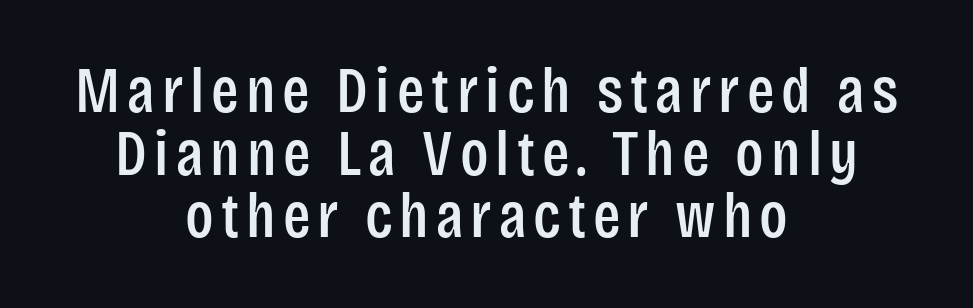
{"serif": "no", "italic": "no", "width": "condensed", "stroke_contrast": "low", "x_height": "large", "monospaced": "no", "underline": "no", "align": "center", "line_spacing": "tight", "line_spacing_ratio": 0.98, "glyph_px": 64}
